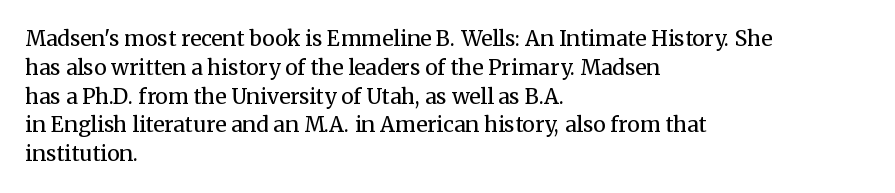
Each new line begins a customary step beneath the previous one. Stems here are at most as thick as an everyday book face. Words appear dense and cohesive because spacing is normal. Descenders hang freely into open space. The axis of the letterforms is exactly vertical.
